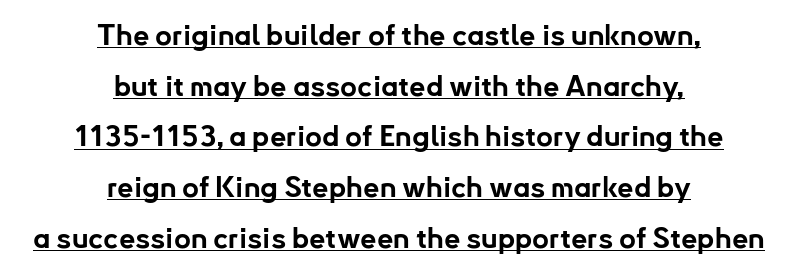
{"serif": "no", "italic": "no", "bold": "yes", "weight": "bold", "width": "normal", "stroke_contrast": "low", "x_height": "small", "monospaced": "no", "underline": "yes", "align": "center", "line_spacing_ratio": 1.75, "letter_spacing": "normal", "letter_spacing_em": 0.0, "glyph_px": 29}
